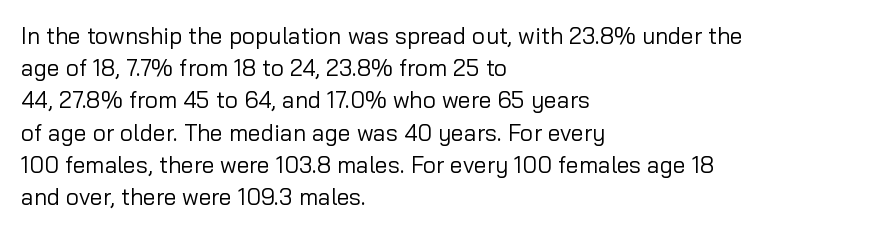
{"italic": "no", "bold": "no", "underline": "no", "align": "left", "line_spacing": "normal", "line_spacing_ratio": 1.4, "letter_spacing": "normal", "letter_spacing_em": 0.0, "glyph_px": 23}
